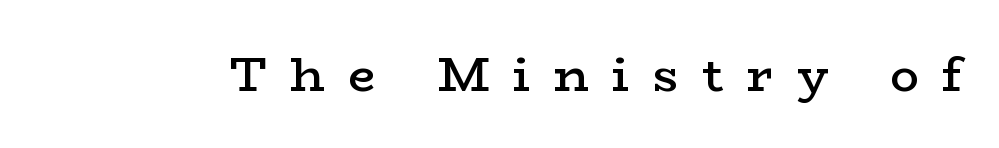
{"serif": "yes", "italic": "no", "bold": "semi", "weight": "semibold", "width": "wide", "stroke_contrast": "low", "x_height": "medium", "monospaced": "no", "underline": "no", "letter_spacing": "wide", "letter_spacing_em": 0.49, "glyph_px": 48}
